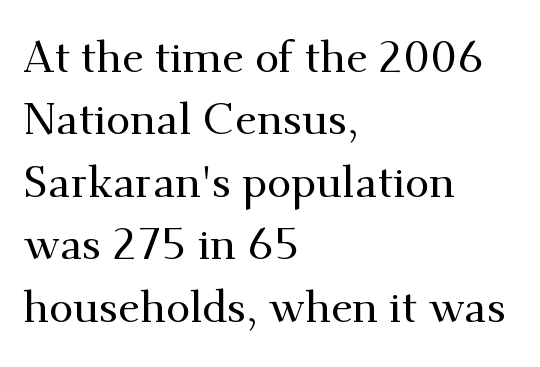
The image shows 44 px serif type, upright; set left-aligned, normal line spacing (1.42x), normal letter spacing, not underlined; medium stroke contrast and a small x-height.
